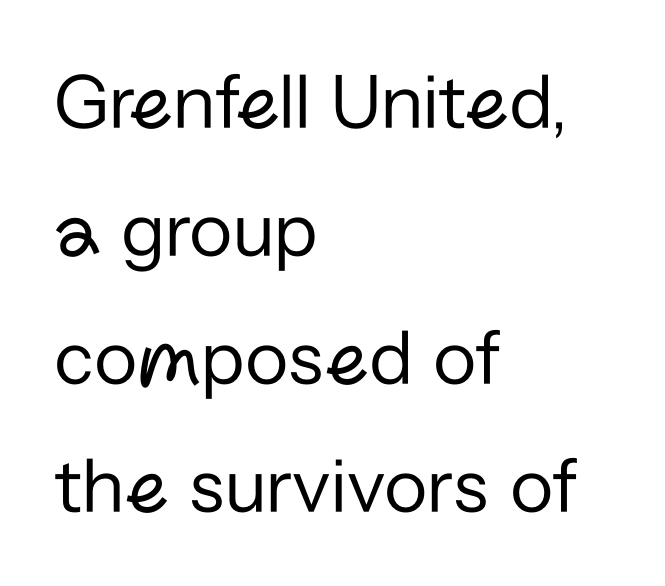
Horizontal alignment here is leftward, the default for most running prose. What stands out about the letter spacing? Nothing — it is the standard amount. The letters stand upright; this is a roman face. Counters stay open thanks to moderate or lighter strokes. Spacing verdict: proportional, widths tailored to each character. Only glyphs here, with clear space below each row.
